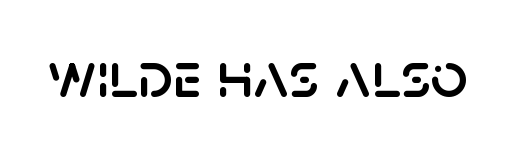
The image shows 65 px sans-serif type, upright; set normal letter spacing, not underlined; low stroke contrast and a large x-height.
